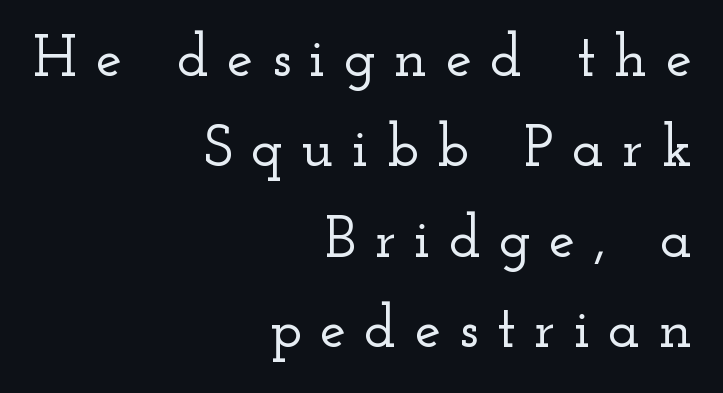
The image shows 59 px wide serif type, upright; set right-aligned, normal line spacing (1.53x), unusually wide letter spacing (+0.31 em), not underlined; low stroke contrast and a small x-height.
